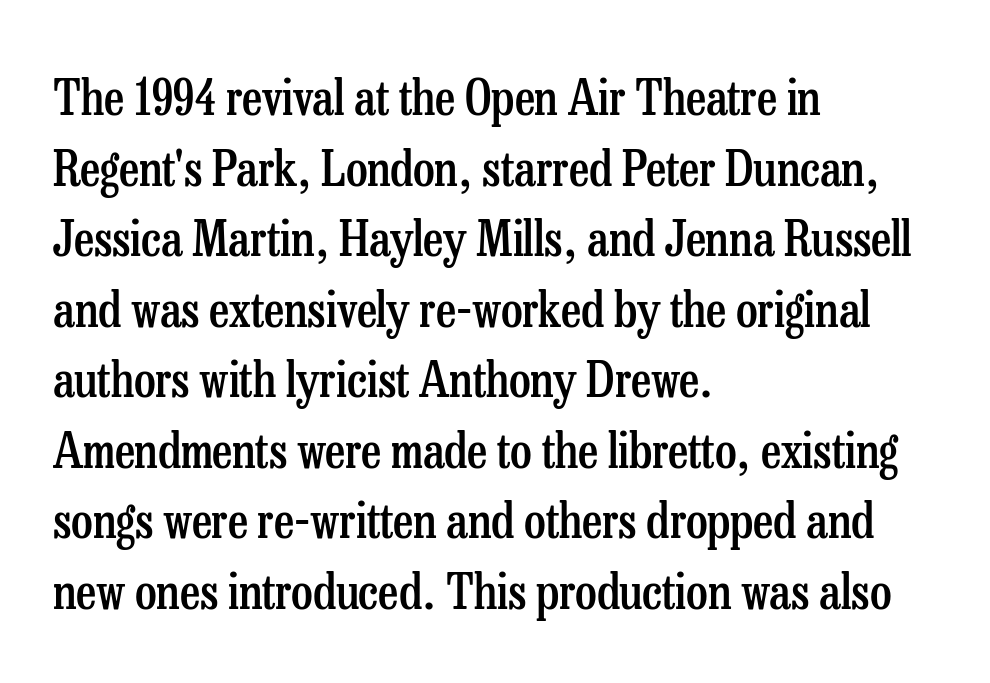
In terms of posture, this sample is upright. On the weight axis this lands at semibold, roughly 600. Rule under the text: the space is simply empty. The setting favours the left margin, as ordinary paragraphs usually do. Look at the bottom of the vertical strokes: they flare into serifs here.
